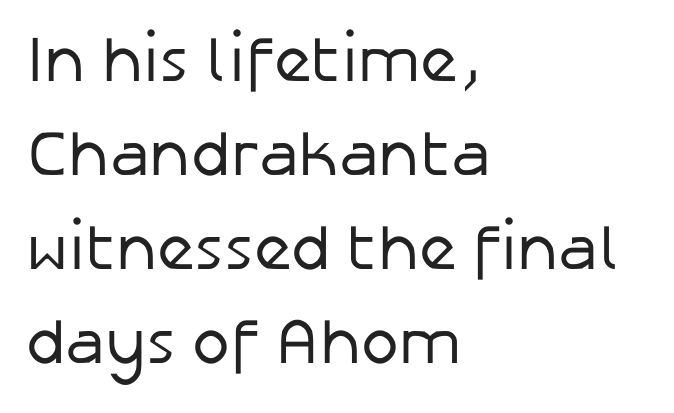
The image shows 64 px regular-weight sans-serif type, upright; set left-aligned, normal line spacing (1.47x), normal letter spacing, not underlined; low stroke contrast and a medium x-height.
